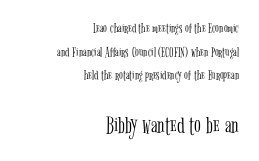
Q: Is the text bold? A: No.
Q: Is the text italic (slanted)? A: No, it is upright.
Q: Is the text underlined? A: No.
Q: How is the paragraph aligned? A: Right-aligned.
Q: Is the spacing between letters normal or unusually wide? A: Normal.
Q: Is the spacing between lines tight, normal or loose? A: Normal.
Q: Which block of text is set in a larger size, the first (top) or the second (bottom)? A: The second (bottom) one.
